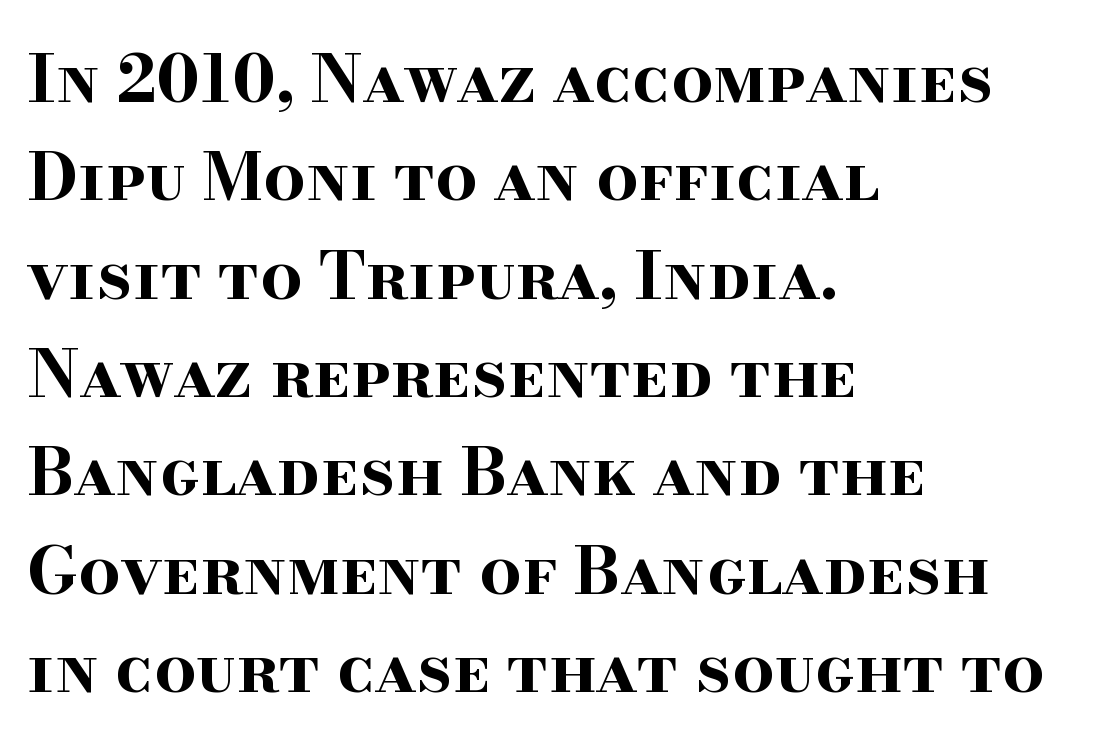
{"serif": "yes", "italic": "no", "bold": "yes", "weight": "bold", "width": "wide", "stroke_contrast": "high", "x_height": "small", "monospaced": "no", "underline": "no", "align": "left", "line_spacing": "normal", "line_spacing_ratio": 1.49, "letter_spacing": "normal", "letter_spacing_em": 0.0, "glyph_px": 66}
